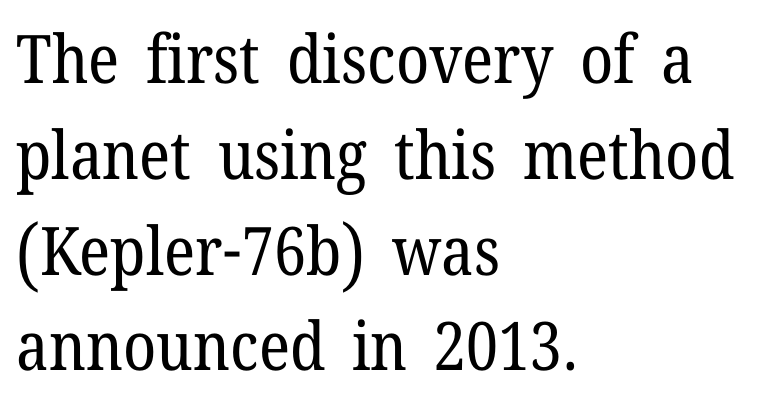
Q: Is the text bold? A: No.
Q: Is the text italic (slanted)? A: No, it is upright.
Q: Is the typeface a serif or a sans-serif typeface? A: Serif.
Q: Is the text underlined? A: No.
Q: How is the paragraph aligned? A: Left-aligned.
Q: Is the spacing between letters normal or unusually wide? A: Normal.
Q: Is the spacing between lines tight, normal or loose? A: Normal.
Q: Width (condensed, normal, or wide)? A: Normal.
Q: Stroke contrast? A: Low.
Q: x-height? A: Medium.
Q: Monospaced? A: No.
